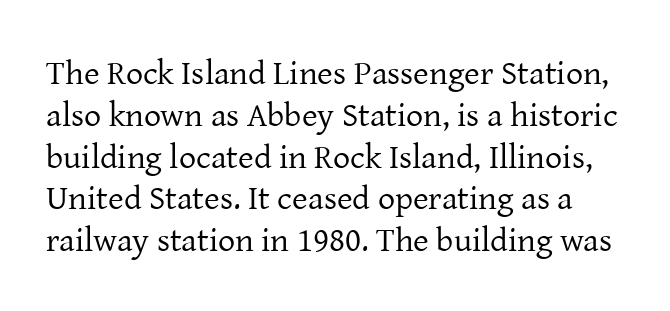
Do the characters align in a grid? No, the font is proportional. Descender tails drop into unmarked territory. This sample uses an upright cut, with every glyph sitting square on the baseline. The characters are drawn with everyday or finer stroke widths. The typeface chosen for these lines features serifs. Look at the tracking — it's just the regular setting, nothing added.
